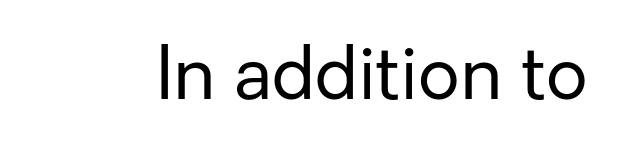
Notice how the stems are strictly vertical — no italics here. There is no visible air inserted between adjacent glyphs. Look at the bottom of the vertical strokes: they stop flat, with no serifs. The font is comparable to plain body text, perhaps lighter. Anything drawn beneath the words? Only blank space.
